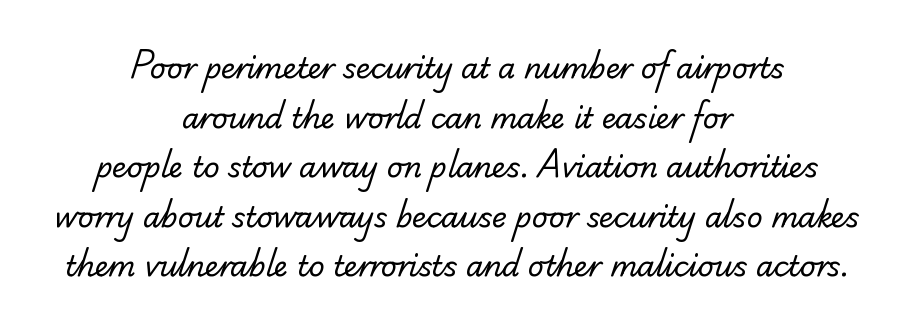
{"serif": "yes", "bold": "no", "weight": "regular", "width": "normal", "stroke_contrast": "low", "x_height": "small", "monospaced": "no", "underline": "no", "align": "center", "line_spacing_ratio": 1.77, "letter_spacing": "normal", "letter_spacing_em": 0.0, "glyph_px": 28}
